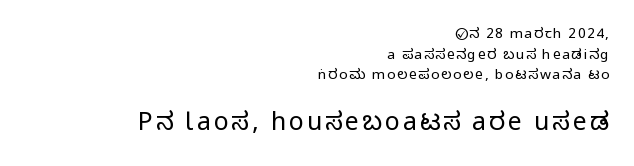
The image shows 25 px text type, upright; set right-aligned, normal line spacing (1.47x), not underlined; the second (bottom) block is 1.79x larger.
